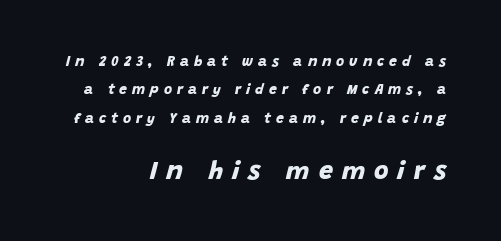
If you drew a ruler down the right edge, every line would touch it. The glyphs have the mass of a bold cut. Underline: absent. Loose tracking; the words dissolve into strings of separated letters.
